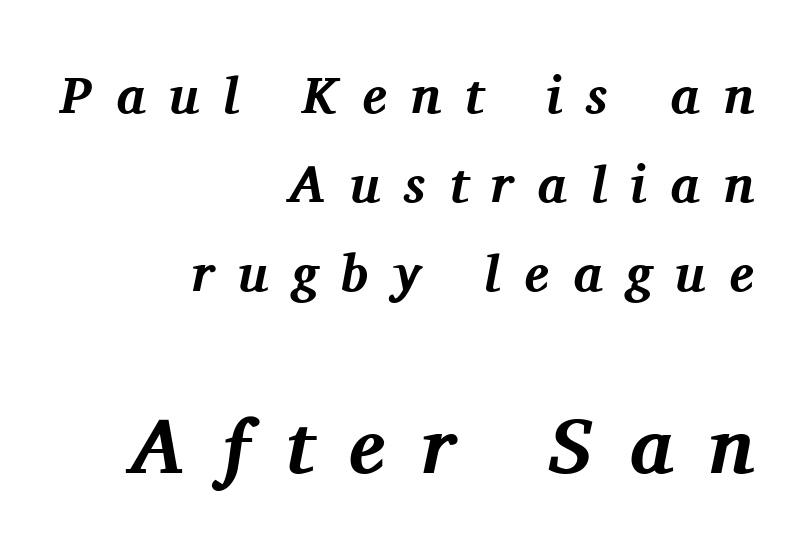
Q: Is the text bold? A: Yes.
Q: Is the text italic (slanted)? A: Yes, it leans right by about 11 degrees.
Q: Is the typeface a serif or a sans-serif typeface? A: Serif.
Q: Is the text underlined? A: No.
Q: How is the paragraph aligned? A: Right-aligned.
Q: Is the spacing between letters normal or unusually wide? A: Unusually wide.
Q: Which block of text is set in a larger size, the first (top) or the second (bottom)? A: The second (bottom) one.
Q: Width (condensed, normal, or wide)? A: Normal.
Q: Stroke contrast? A: Medium.
Q: x-height? A: Medium.
Q: Monospaced? A: No.
